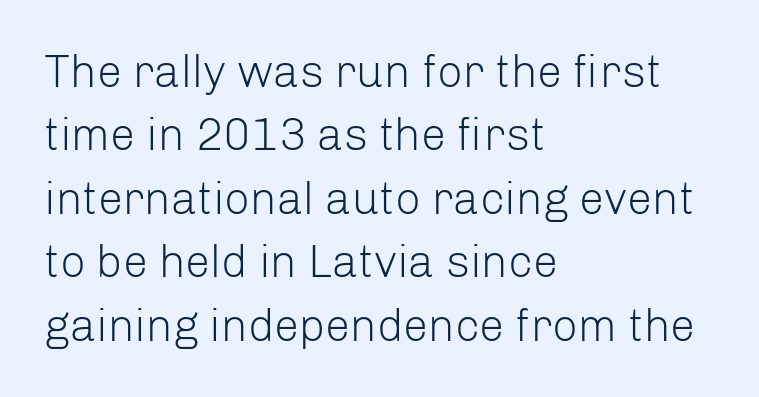
The leading is moderate, giving the passage an even texture. A typesetter would call this zero additional tracking. The passage is arranged the way most books set body copy — flush left. Rendered with straight, roman letterforms.
